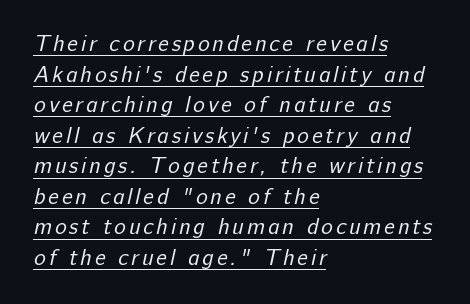
Underlined type. Leftover space on each line is placed entirely after the last word. On a weight scale, this lands at 450 or below. The rows are spaced the way most documents space them.
